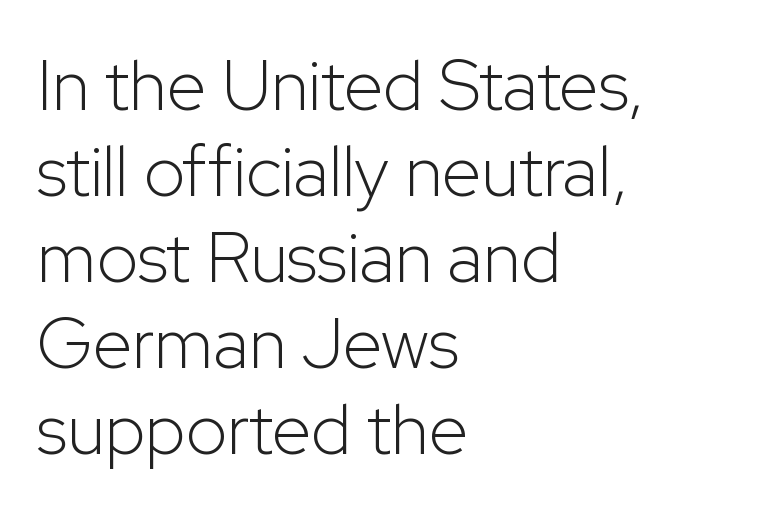
{"serif": "no", "italic": "no", "bold": "no", "weight": "light", "width": "normal", "stroke_contrast": "low", "x_height": "medium", "monospaced": "no", "underline": "no", "align": "left", "line_spacing_ratio": 1.21, "letter_spacing": "normal", "letter_spacing_em": 0.0, "glyph_px": 71}
